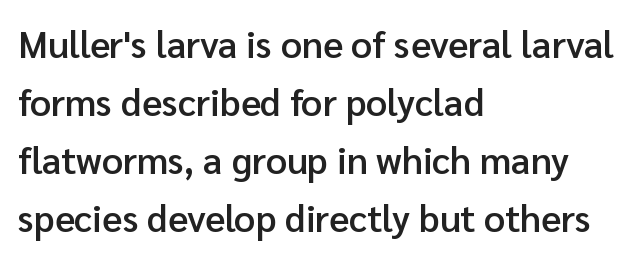
Q: Is the text bold? A: Semi-bold.
Q: Is the text italic (slanted)? A: No, it is upright.
Q: Is the typeface a serif or a sans-serif typeface? A: Sans-serif.
Q: Is the text underlined? A: No.
Q: How is the paragraph aligned? A: Left-aligned.
Q: Is the spacing between letters normal or unusually wide? A: Normal.
Q: Is the spacing between lines tight, normal or loose? A: Normal.
Q: Width (condensed, normal, or wide)? A: Normal.
Q: Stroke contrast? A: Low.
Q: x-height? A: Medium.
Q: Monospaced? A: No.
